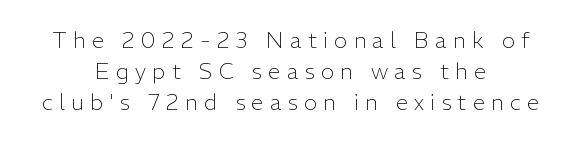
Caption: multi-line text, centered on the measure. Heft: none added — not bold. Is the letter spacing exaggerated? Yes — the characters are pushed far apart. Interline gaps are of average width in this sample.
